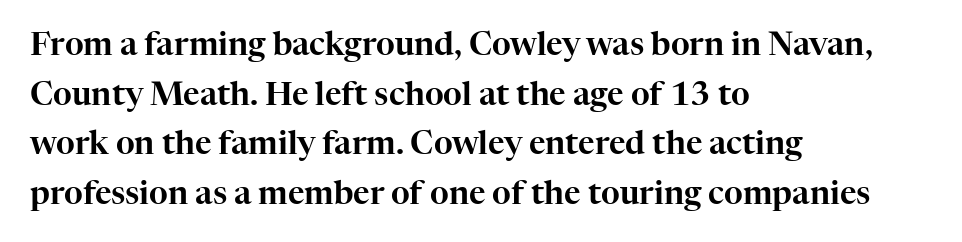
{"serif": "yes", "italic": "no", "width": "normal", "stroke_contrast": "high", "x_height": "medium", "monospaced": "no", "underline": "no", "align": "left", "line_spacing": "normal", "line_spacing_ratio": 1.55, "letter_spacing": "normal", "letter_spacing_em": 0.0, "glyph_px": 32}
